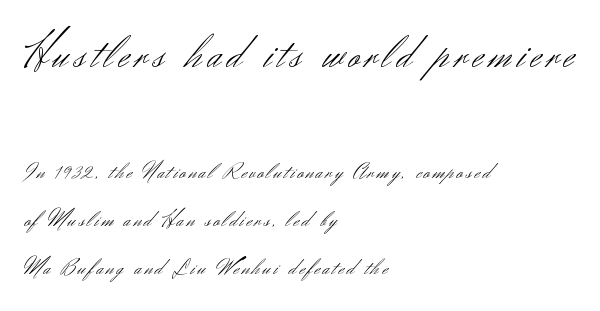
{"serif": "no", "bold": "no", "weight": "light", "width": "normal", "stroke_contrast": "medium", "x_height": "small", "monospaced": "no", "underline": "no", "align": "left", "line_spacing": "loose", "line_spacing_ratio": 2.08, "larger_block": "first", "size_ratio": 2.0, "glyph_px": 46}
